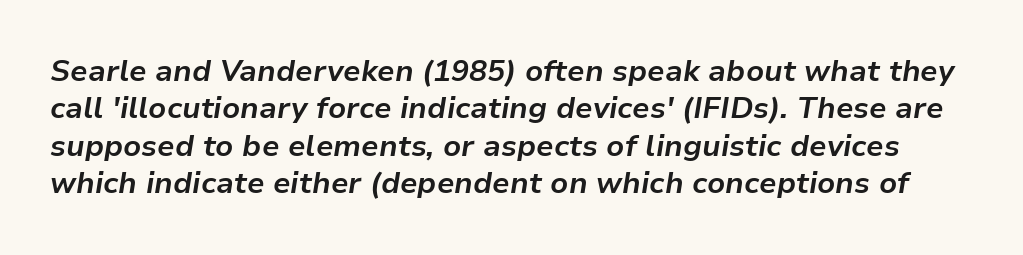
The image shows 30 px bold type, italic (leaning right); set normal line spacing (1.25x), normal letter spacing, not underlined; low stroke contrast and a medium x-height.
